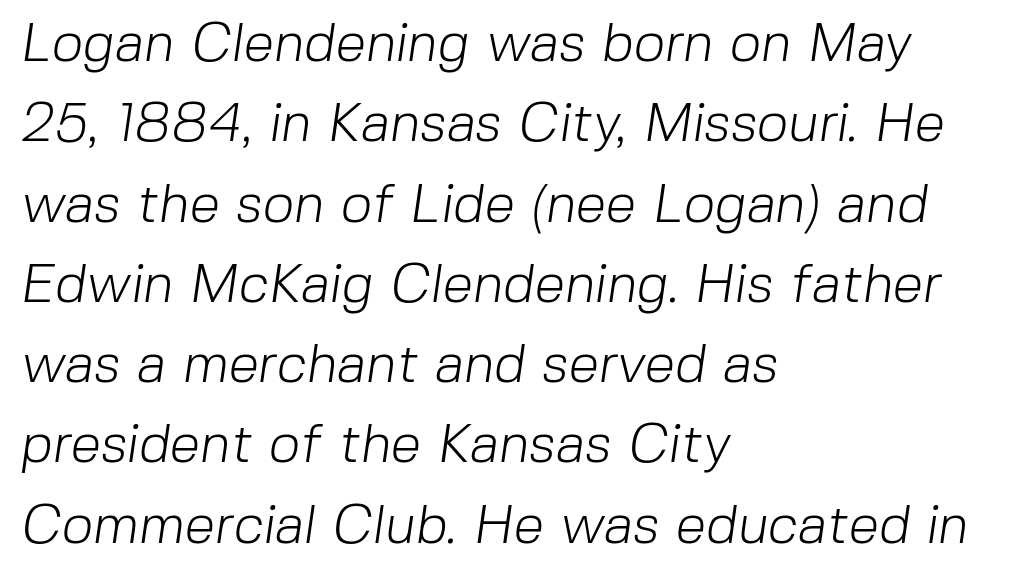
{"serif": "no", "bold": "no", "weight": "light", "width": "normal", "stroke_contrast": "low", "x_height": "medium", "monospaced": "no", "underline": "no", "align": "left", "line_spacing": "normal", "line_spacing_ratio": 1.46, "letter_spacing": "normal", "letter_spacing_em": 0.0, "glyph_px": 55}
